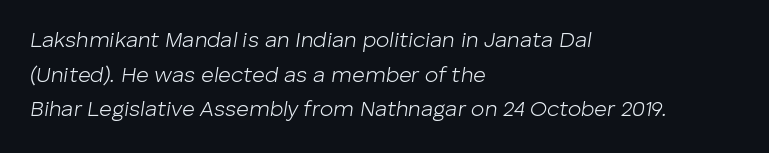
The image shows 22 px text type, italic (leaning right); set left-aligned, normal line spacing (1.57x), normal letter spacing, not underlined.
